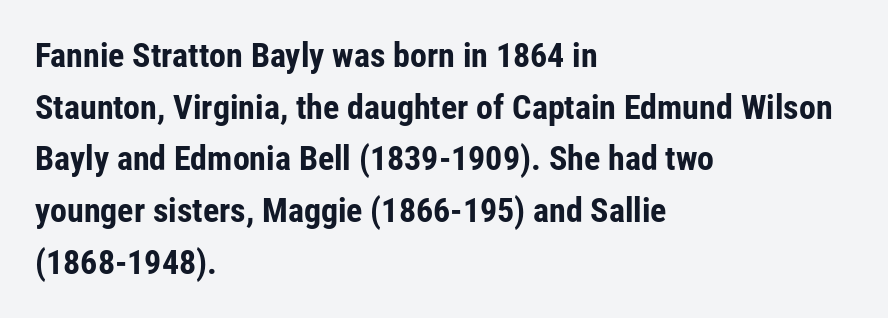
The image shows 34 px bold, condensed sans-serif type, upright; set left-aligned, normal line spacing (1.52x), normal letter spacing, not underlined; low stroke contrast and a medium x-height.
